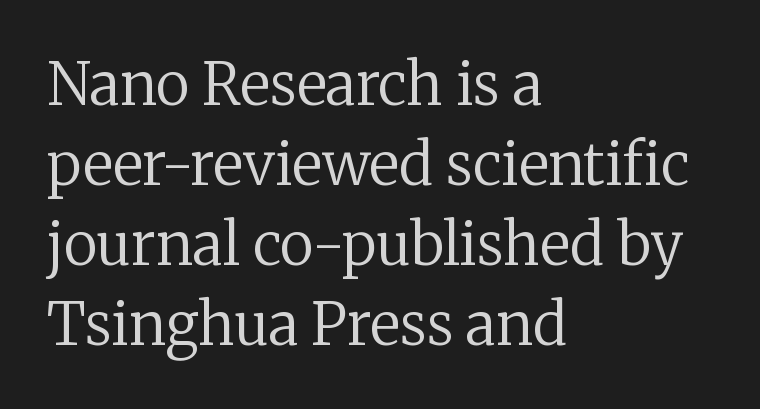
The image shows 58 px regular-weight serif type, upright; set left-aligned, normal line spacing (1.38x), normal letter spacing, not underlined; low stroke contrast and a medium x-height.
